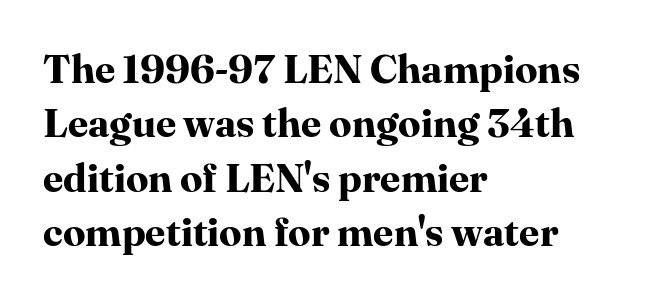
{"serif": "yes", "italic": "no", "bold": "yes", "weight": "bold", "width": "normal", "stroke_contrast": "high", "x_height": "medium", "monospaced": "no", "underline": "no", "align": "left", "line_spacing": "normal", "line_spacing_ratio": 1.36, "letter_spacing": "normal", "letter_spacing_em": 0.0, "glyph_px": 40}
